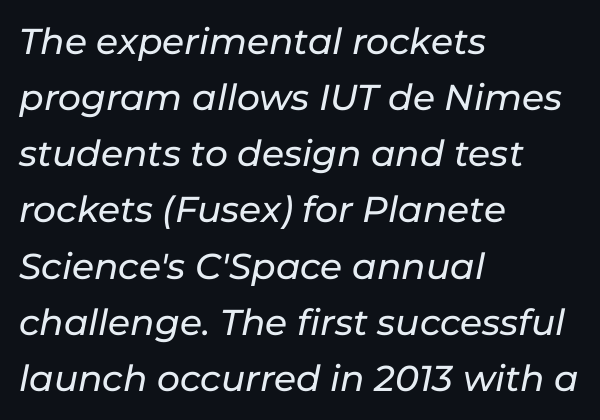
Q: Is the text italic (slanted)? A: Yes, it leans right by about 11 degrees.
Q: Is the text underlined? A: No.
Q: How is the paragraph aligned? A: Left-aligned.
Q: Is the spacing between letters normal or unusually wide? A: Normal.
Q: Is the spacing between lines tight, normal or loose? A: Normal.
Q: Width (condensed, normal, or wide)? A: Normal.
Q: Stroke contrast? A: Low.
Q: x-height? A: Medium.
Q: Monospaced? A: No.
